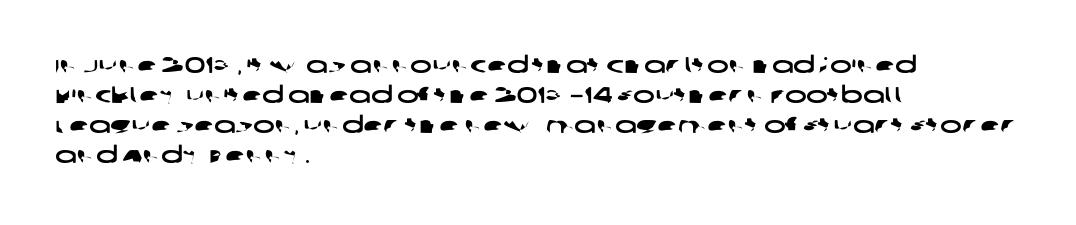
Interline gaps are of average width in this sample. Underlining? Definitely not there. Short note: letters normally spaced. Where is the straight margin? On the left.
